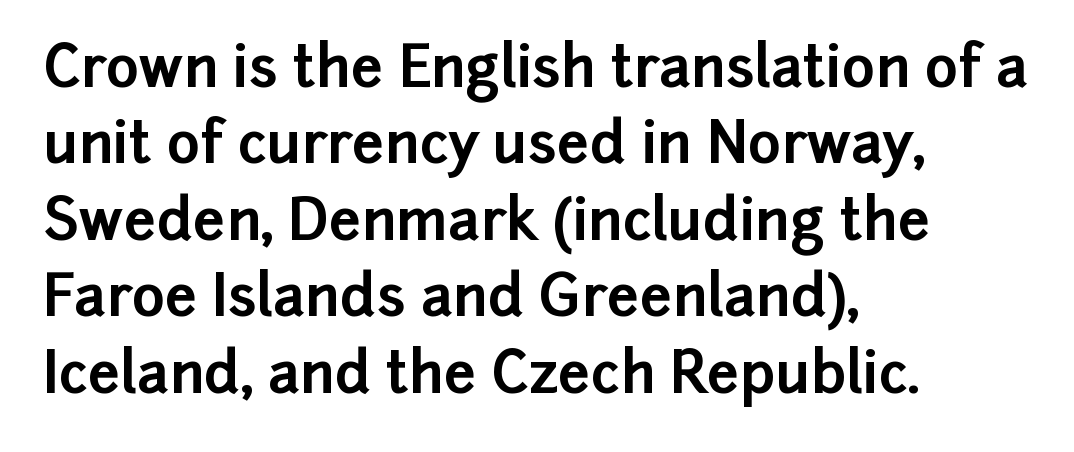
Q: Is the text bold? A: Yes.
Q: Is the text italic (slanted)? A: No, it is upright.
Q: Is the typeface a serif or a sans-serif typeface? A: Sans-serif.
Q: Is the text underlined? A: No.
Q: How is the paragraph aligned? A: Left-aligned.
Q: Is the spacing between letters normal or unusually wide? A: Normal.
Q: Is the spacing between lines tight, normal or loose? A: Normal.
Q: Width (condensed, normal, or wide)? A: Normal.
Q: Stroke contrast? A: Low.
Q: x-height? A: Medium.
Q: Monospaced? A: No.
